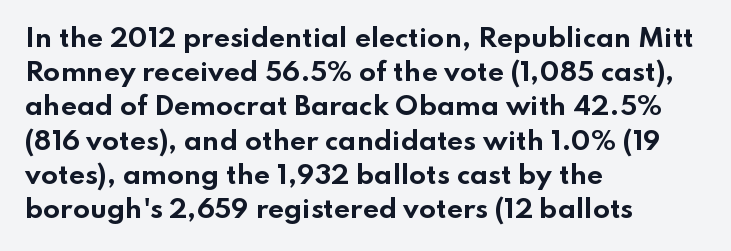
The image shows 25 px bold type, upright; set left-aligned, normal line spacing (1.37x), normal letter spacing, not underlined.
